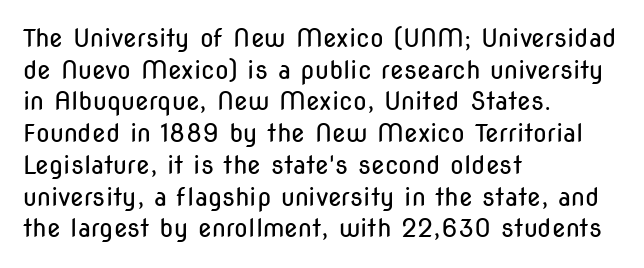
{"italic": "no", "bold": "no", "underline": "no", "align": "left", "line_spacing": "normal", "line_spacing_ratio": 1.27, "letter_spacing": "normal", "letter_spacing_em": 0.0, "glyph_px": 25}
